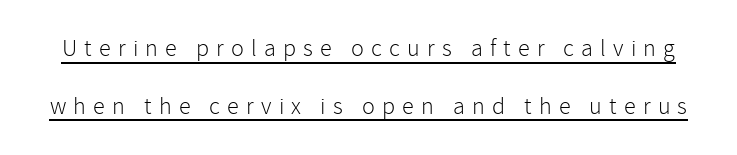
Q: Is the text bold? A: No.
Q: Is the text italic (slanted)? A: No, it is upright.
Q: Is the text underlined? A: Yes.
Q: Is the spacing between letters normal or unusually wide? A: Unusually wide.
Q: Is the spacing between lines tight, normal or loose? A: Loose.
